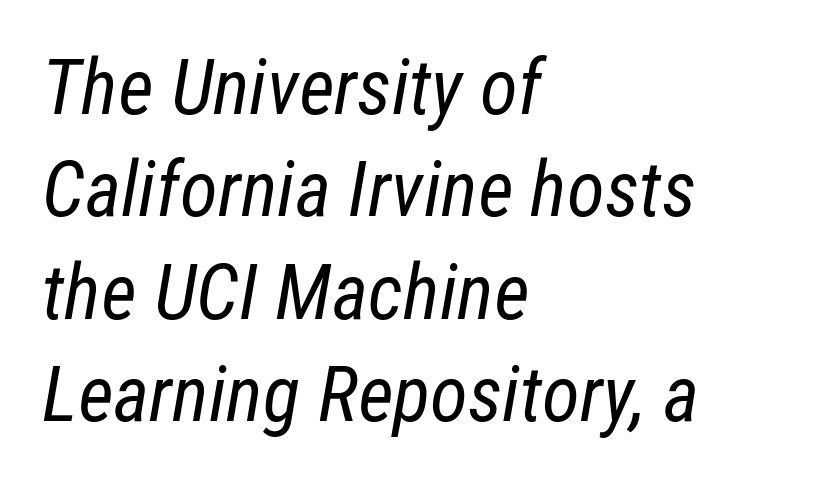
Q: Is the text bold? A: No.
Q: Is the text italic (slanted)? A: Yes, it leans right by about 12 degrees.
Q: Is the text underlined? A: No.
Q: How is the paragraph aligned? A: Left-aligned.
Q: Is the spacing between letters normal or unusually wide? A: Normal.
Q: Is the spacing between lines tight, normal or loose? A: Normal.
Q: Width (condensed, normal, or wide)? A: Condensed.
Q: Stroke contrast? A: Low.
Q: x-height? A: Medium.
Q: Monospaced? A: No.
